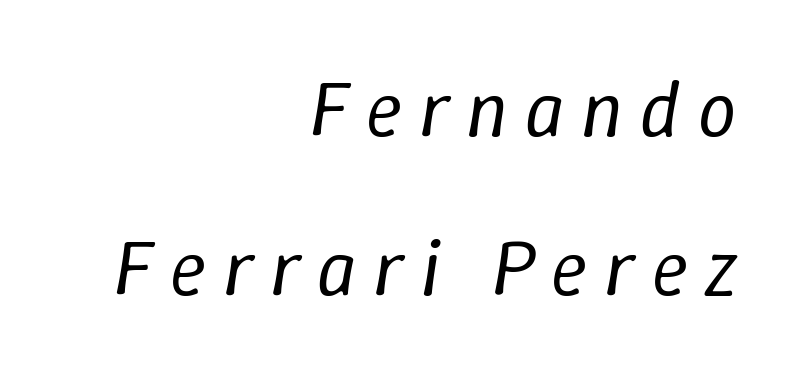
Q: Is the text bold? A: No.
Q: Is the text italic (slanted)? A: Yes, it leans right by about 9 degrees.
Q: Is the text underlined? A: No.
Q: How is the paragraph aligned? A: Right-aligned.
Q: Is the spacing between letters normal or unusually wide? A: Unusually wide.
Q: Is the spacing between lines tight, normal or loose? A: Loose.
Q: Width (condensed, normal, or wide)? A: Normal.
Q: Stroke contrast? A: Low.
Q: x-height? A: Medium.
Q: Monospaced? A: No.
